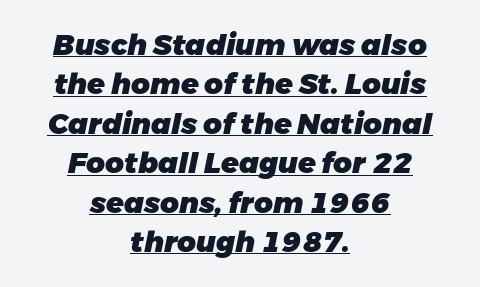
Beneath each row of characters lies a ruled line. Each glyph is drawn with heavy, bold strokes. Here the designer chose a conventional face with non-uniform glyph widths. The lines are quadded center.
